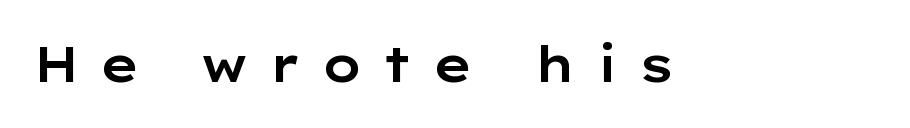
Q: Is the text italic (slanted)? A: No, it is upright.
Q: Is the typeface a serif or a sans-serif typeface? A: Sans-serif.
Q: Is the text underlined? A: No.
Q: Is the spacing between letters normal or unusually wide? A: Unusually wide.
Q: Width (condensed, normal, or wide)? A: Wide.
Q: Stroke contrast? A: Low.
Q: x-height? A: Medium.
Q: Monospaced? A: No.
